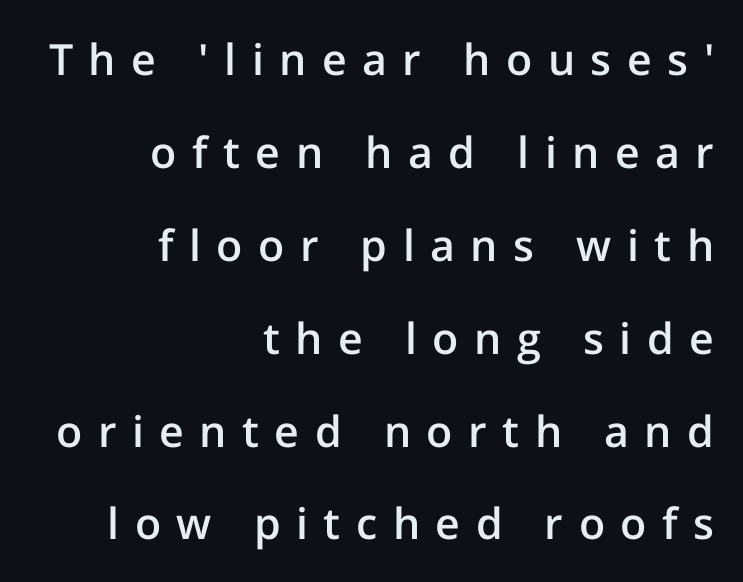
The passage is arranged like a letterhead date or caption credit — flush right. How heavy is the stroke? Medium-heavy — a semibold, shy of bold. The passage shown is typed in a proportional face where columns would drift. Do the letters lean? They stand straight. How are the letters spaced? Widely, with obvious added tracking.
